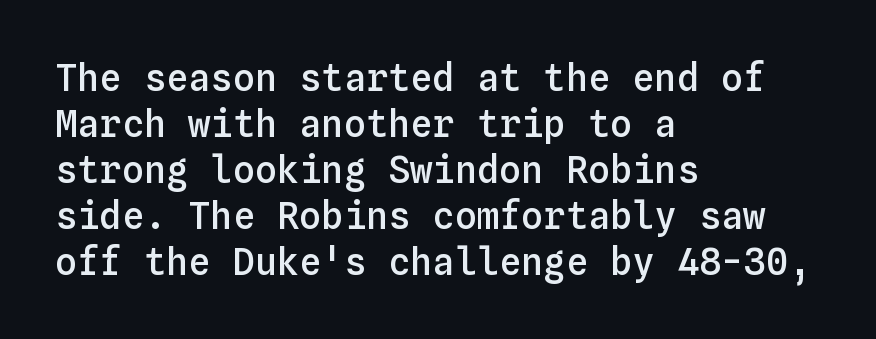
In CSS terms this would be text-align: left. Posture: straight, roman, zero tilt. The passage shown is typed in a monospace face where columns stay perfectly aligned. Is the letter spacing exaggerated? No — it looks like the ordinary default.
